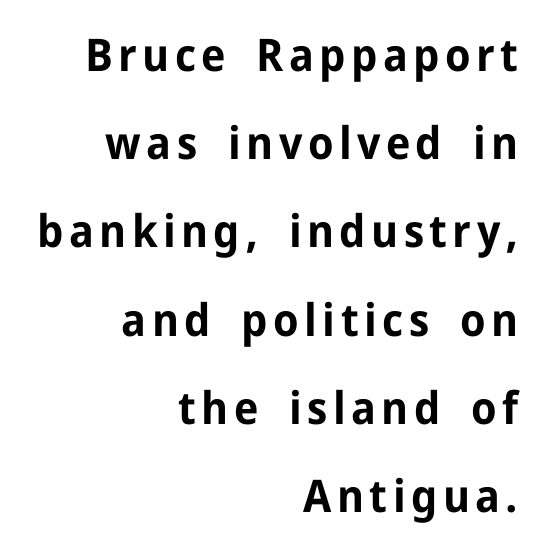
Q: Is the text bold? A: Yes.
Q: Is the text italic (slanted)? A: No, it is upright.
Q: Is the typeface a serif or a sans-serif typeface? A: Sans-serif.
Q: Is the text underlined? A: No.
Q: How is the paragraph aligned? A: Right-aligned.
Q: Is the spacing between lines tight, normal or loose? A: Loose.
Q: Width (condensed, normal, or wide)? A: Normal.
Q: Stroke contrast? A: Low.
Q: x-height? A: Medium.
Q: Monospaced? A: No.
